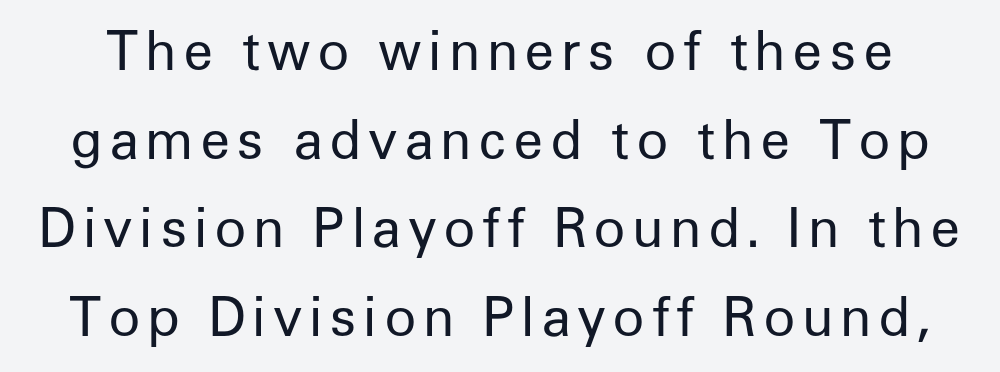
{"serif": "no", "italic": "no", "bold": "no", "weight": "regular", "width": "normal", "stroke_contrast": "low", "x_height": "medium", "monospaced": "no", "underline": "no", "line_spacing": "normal", "line_spacing_ratio": 1.67, "glyph_px": 53}
